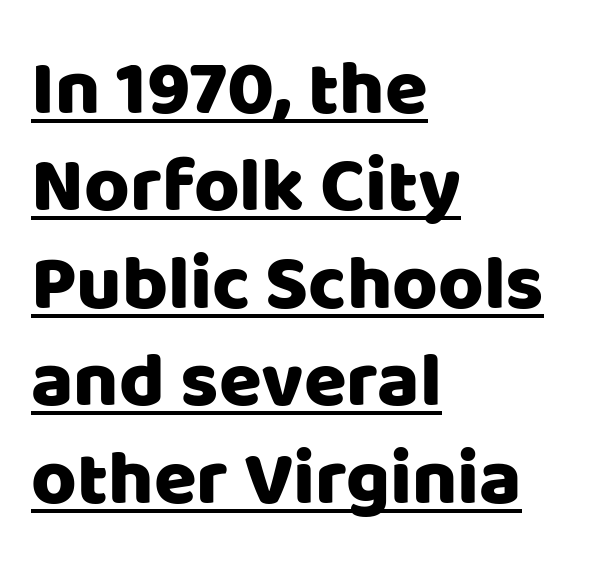
Q: Is the text italic (slanted)? A: No, it is upright.
Q: Is the typeface a serif or a sans-serif typeface? A: Sans-serif.
Q: Is the text underlined? A: Yes.
Q: How is the paragraph aligned? A: Left-aligned.
Q: Is the spacing between letters normal or unusually wide? A: Normal.
Q: Is the spacing between lines tight, normal or loose? A: Normal.
Q: Width (condensed, normal, or wide)? A: Normal.
Q: Stroke contrast? A: Low.
Q: x-height? A: Large.
Q: Monospaced? A: No.
